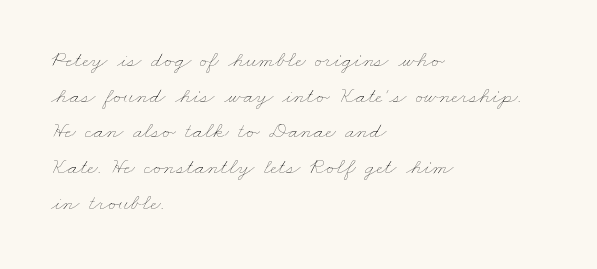
The image shows 23 px text type; set left-aligned, normal line spacing (1.55x), normal letter spacing, not underlined.
